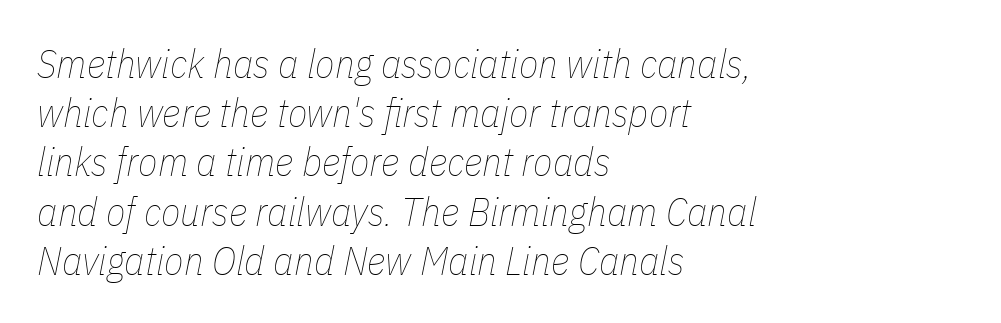
Heaviness? Minimal to ordinary, like unemphasized prose. Is the block centered? No — it sits flush against the left margin. The line texture is even and compact thanks to regular tracking. Any mark beneath the type? The region is blank. It's the slanting kind of type.
